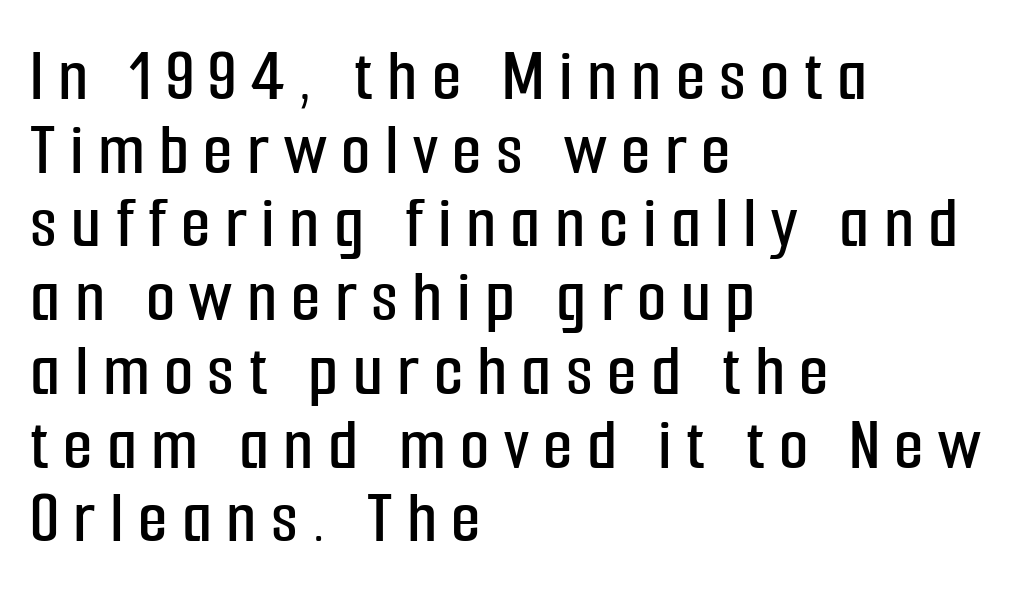
Q: Is the text italic (slanted)? A: No, it is upright.
Q: Is the typeface a serif or a sans-serif typeface? A: Sans-serif.
Q: Is the text underlined? A: No.
Q: How is the paragraph aligned? A: Left-aligned.
Q: Is the spacing between lines tight, normal or loose? A: Tight.
Q: Width (condensed, normal, or wide)? A: Condensed.
Q: Stroke contrast? A: Low.
Q: x-height? A: Medium.
Q: Monospaced? A: No.
